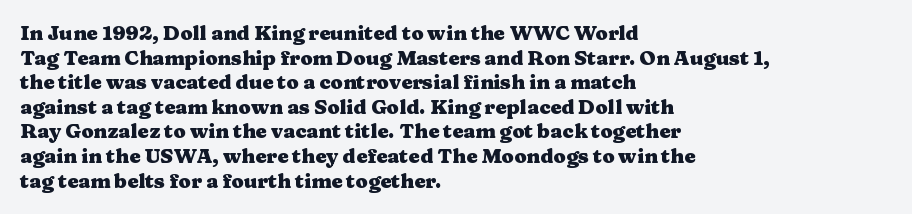
The foot of each line stays bare and open. The letters are bold, with thick, heavy strokes. The letters stand straight up with perfectly vertical stems. Compared with typical body copy, the letter spacing here is the same. These lines stack with their left ends in a neat column.
